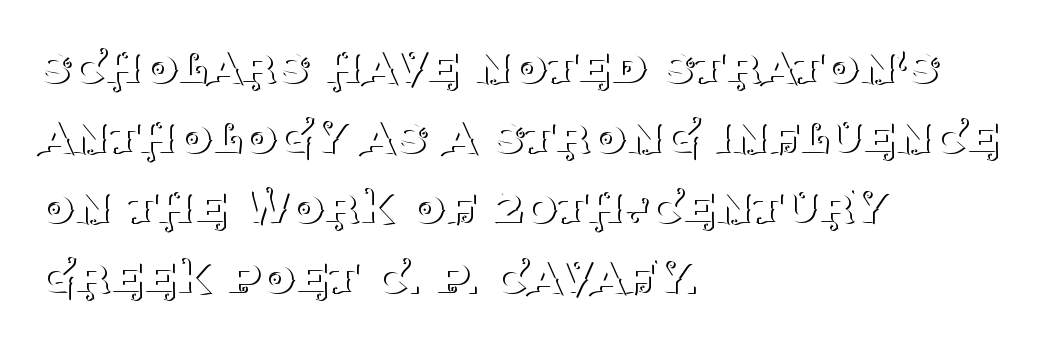
Caption: face not bold, strokes unweighted. This sample uses a serif face. Caption: multi-line text, flush left, ragged right. The passage shown is typed in a proportional face where columns would drift. Does extra space separate the letters? No, they use regular spacing. The passage shown is not underscored anywhere.
